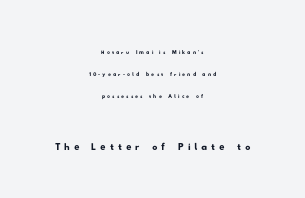
{"underline": "no", "align": "center", "line_spacing": "normal", "line_spacing_ratio": 1.57, "larger_block": "second", "size_ratio": 1.86, "glyph_px": 26}
